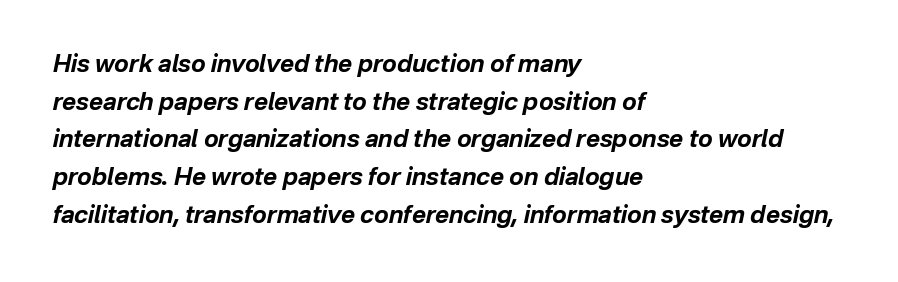
Q: Is the text bold? A: Yes.
Q: Is the text italic (slanted)? A: Yes, it leans right by about 12 degrees.
Q: Is the text underlined? A: No.
Q: How is the paragraph aligned? A: Left-aligned.
Q: Is the spacing between letters normal or unusually wide? A: Normal.
Q: Is the spacing between lines tight, normal or loose? A: Normal.
